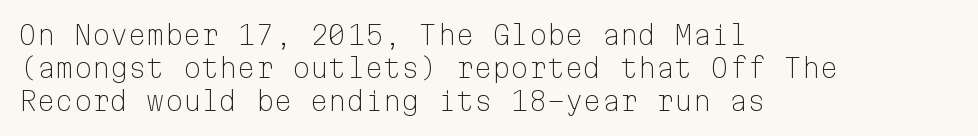
{"italic": "no", "bold": "no", "underline": "no", "align": "left", "line_spacing": "normal", "line_spacing_ratio": 1.26, "letter_spacing": "normal", "letter_spacing_em": 0.0, "glyph_px": 26}
